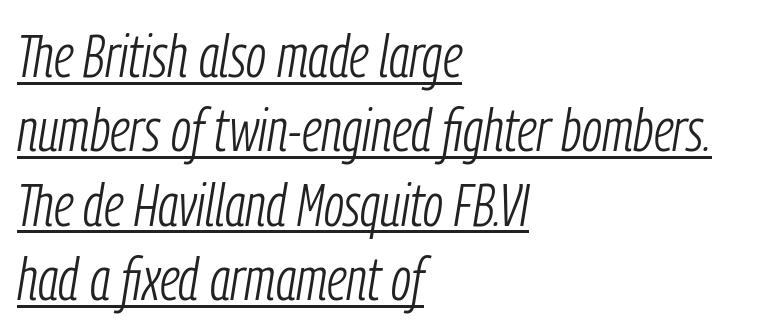
Short note: letters normally spaced. Tall strokes in this sample are angled rather than plumb. Teacher's note: observe the even left margin — that is flush-left alignment. Note the varied advance widths — an 'i' is clearly narrower than an 'm'. Check the space under the baseline: a stroke is drawn there. Each stroke keeps to a modest, everyday thickness or less.
